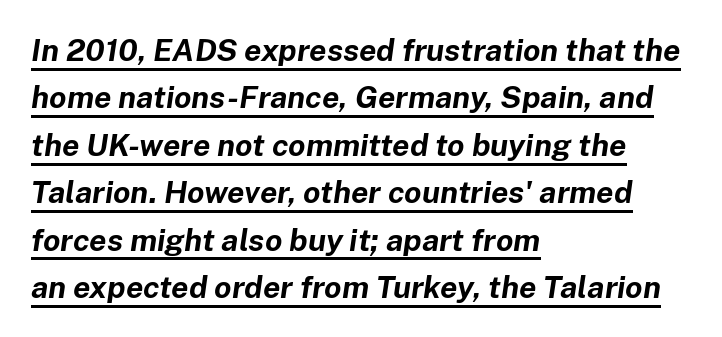
Q: Is the text bold? A: Yes.
Q: Is the text italic (slanted)? A: Yes, it leans right by about 8 degrees.
Q: Is the text underlined? A: Yes.
Q: How is the paragraph aligned? A: Left-aligned.
Q: Is the spacing between letters normal or unusually wide? A: Normal.
Q: Is the spacing between lines tight, normal or loose? A: Normal.
Q: Width (condensed, normal, or wide)? A: Normal.
Q: Stroke contrast? A: Low.
Q: x-height? A: Medium.
Q: Monospaced? A: No.
